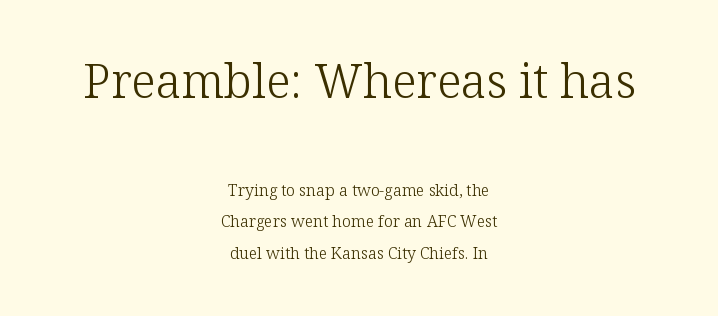
{"serif": "yes", "italic": "no", "bold": "no", "weight": "light", "width": "normal", "stroke_contrast": "low", "x_height": "medium", "monospaced": "no", "underline": "no", "align": "center", "line_spacing": "loose", "line_spacing_ratio": 1.98, "letter_spacing": "normal", "letter_spacing_em": 0.0, "larger_block": "first", "size_ratio": 2.94, "glyph_px": 47}
